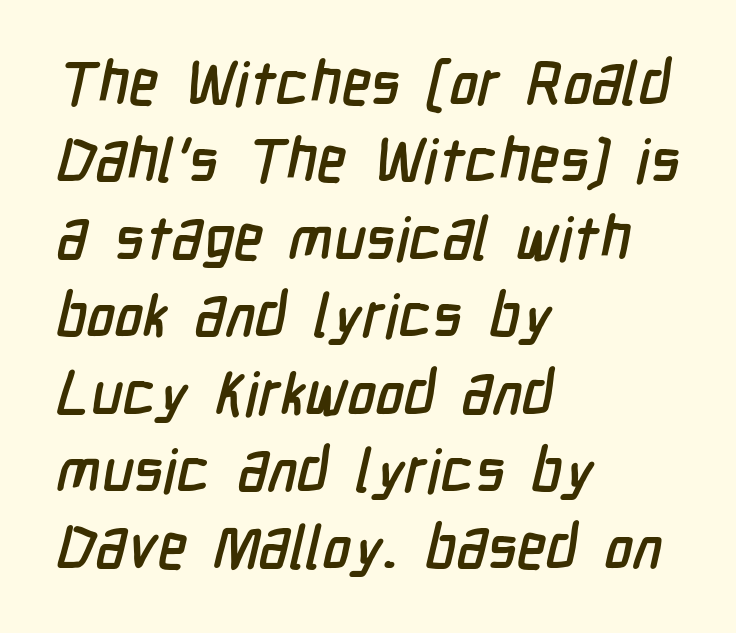
{"serif": "no", "width": "condensed", "stroke_contrast": "low", "x_height": "medium", "monospaced": "no", "underline": "no", "align": "left", "line_spacing": "normal", "line_spacing_ratio": 1.29, "letter_spacing": "normal", "letter_spacing_em": 0.0, "glyph_px": 60}
